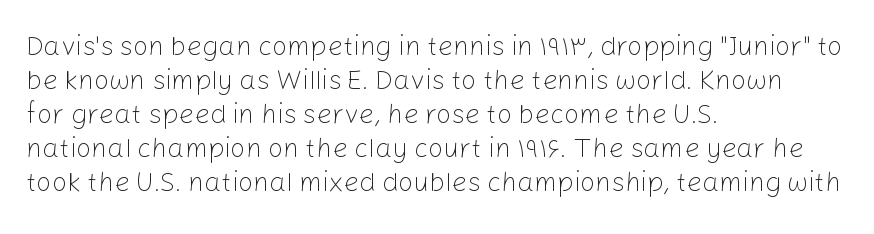
Vertically, the passage feels balanced, rows spaced as you'd expect. The strip under each line holds only bare page. Weight: in the light-to-regular range. Glyph-to-glyph distance matches everyday printed text.
